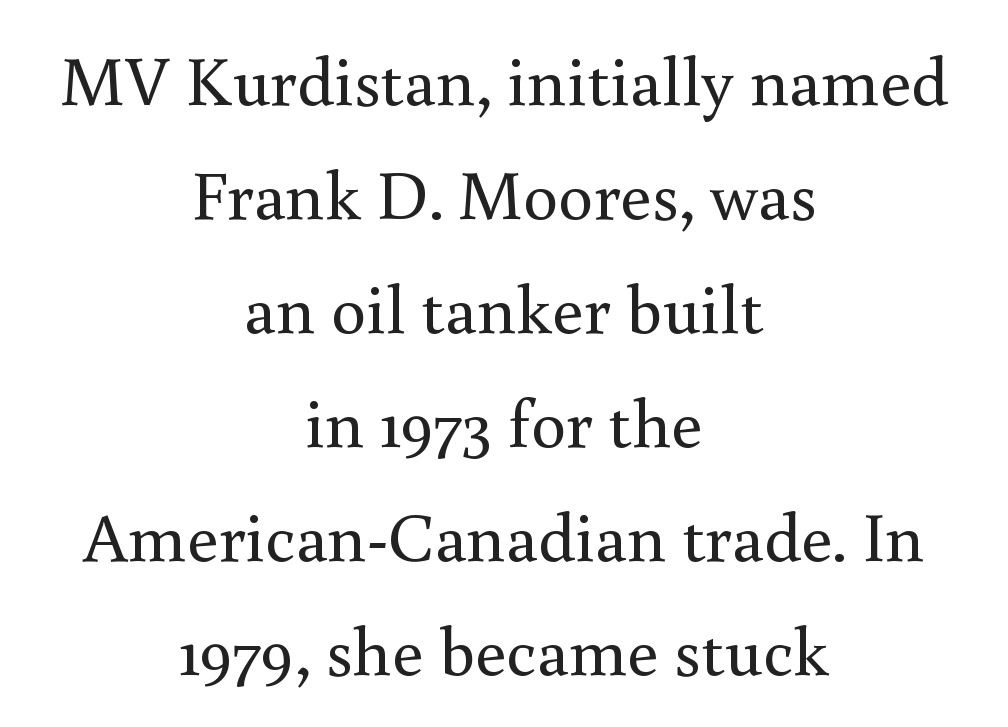
{"serif": "yes", "italic": "no", "bold": "no", "weight": "regular", "width": "normal", "stroke_contrast": "medium", "x_height": "small", "monospaced": "no", "underline": "no", "align": "center", "line_spacing": "normal", "line_spacing_ratio": 1.63, "letter_spacing": "normal", "letter_spacing_em": 0.0, "glyph_px": 70}
